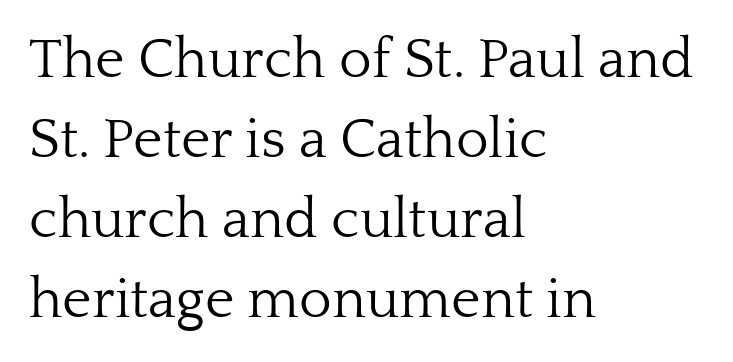
Normally led — the rows are evenly, conventionally spaced. Unbolded letterforms with no extra heft. The string is rendered with underlining switched off. No extra tracking has been applied to these lines. Serifs: yes, visible at the terminals of the letterforms.
